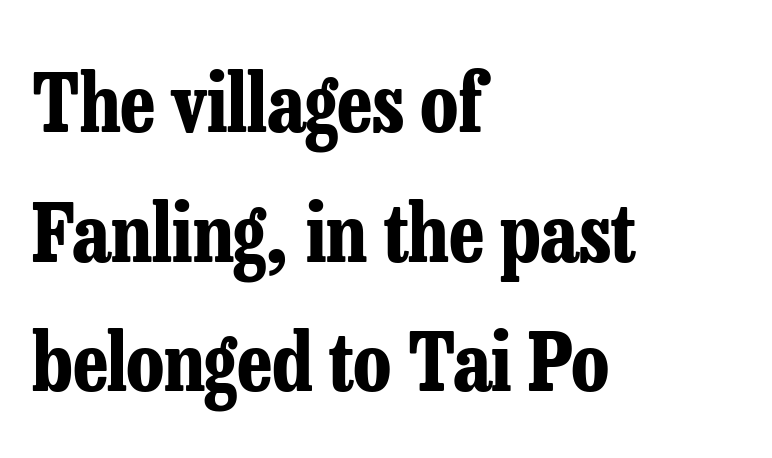
Q: Is the text bold? A: Yes.
Q: Is the text italic (slanted)? A: No, it is upright.
Q: Is the typeface a serif or a sans-serif typeface? A: Serif.
Q: Is the text underlined? A: No.
Q: How is the paragraph aligned? A: Left-aligned.
Q: Is the spacing between letters normal or unusually wide? A: Normal.
Q: Is the spacing between lines tight, normal or loose? A: Normal.
Q: Width (condensed, normal, or wide)? A: Condensed.
Q: Stroke contrast? A: Low.
Q: x-height? A: Medium.
Q: Monospaced? A: No.
